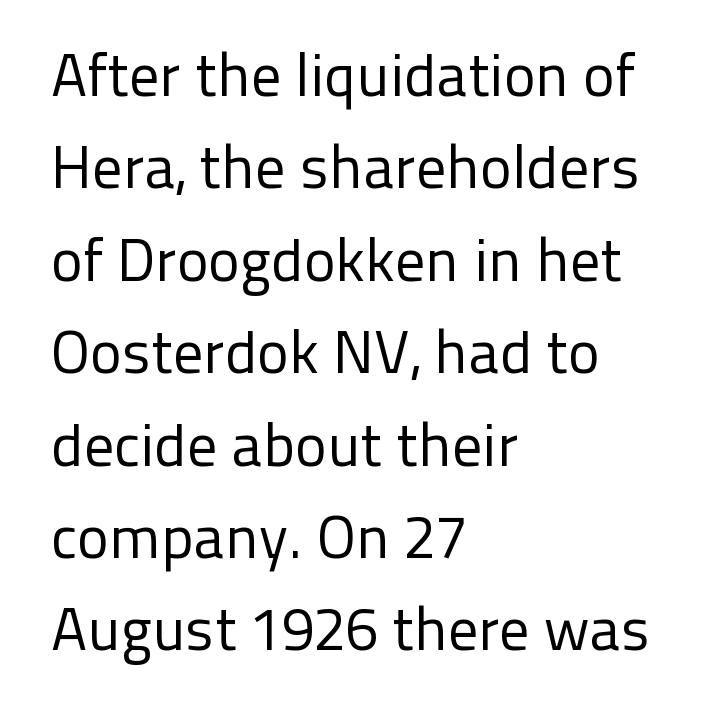
{"serif": "no", "italic": "no", "bold": "no", "weight": "regular", "width": "normal", "stroke_contrast": "low", "x_height": "medium", "monospaced": "no", "underline": "no", "align": "left", "line_spacing": "normal", "line_spacing_ratio": 1.54, "letter_spacing": "normal", "letter_spacing_em": 0.0, "glyph_px": 60}
